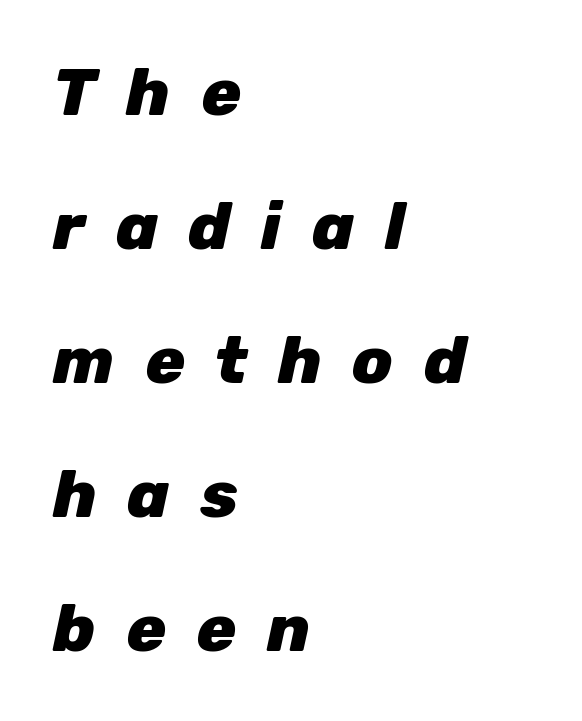
{"italic": "yes", "lean": "right", "slant_degrees": 12, "bold": "yes", "weight": "heavy", "width": "normal", "stroke_contrast": "low", "x_height": "medium", "monospaced": "no", "underline": "no", "align": "left", "line_spacing": "loose", "line_spacing_ratio": 2.03, "letter_spacing": "wide", "letter_spacing_em": 0.46, "glyph_px": 66}
